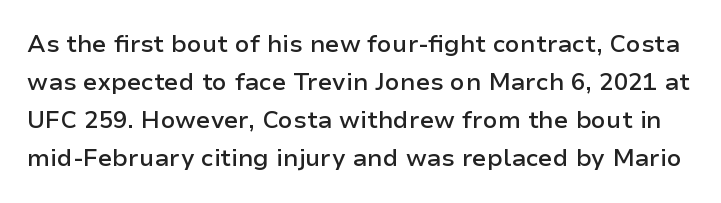
The image shows 24 px text type, upright; set normal line spacing (1.59x), normal letter spacing, not underlined.
